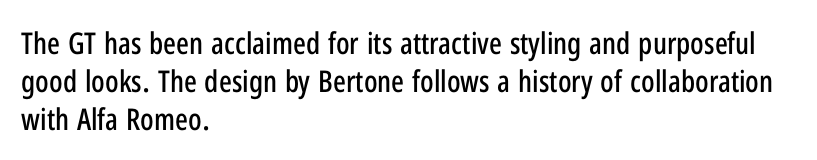
Notice how descenders clear the ascenders below comfortably — that's standard leading. Has an underline been added? It has not. The face used here is rendered with its standard letterfit. Font category for this specimen: sans-serif. Do the characters align in a grid? No, the font is proportional. The lettering holds an erect, upright posture throughout.
